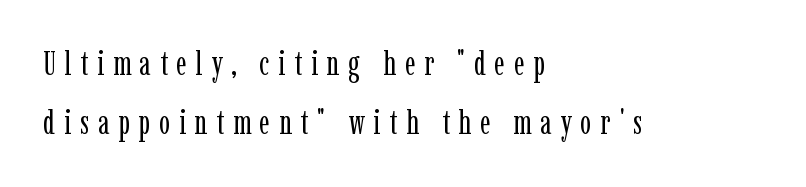
{"serif": "yes", "italic": "no", "bold": "no", "weight": "regular", "width": "condensed", "stroke_contrast": "low", "x_height": "medium", "monospaced": "no", "underline": "no", "align": "left", "line_spacing_ratio": 1.79, "letter_spacing": "wide", "letter_spacing_em": 0.27, "glyph_px": 33}
